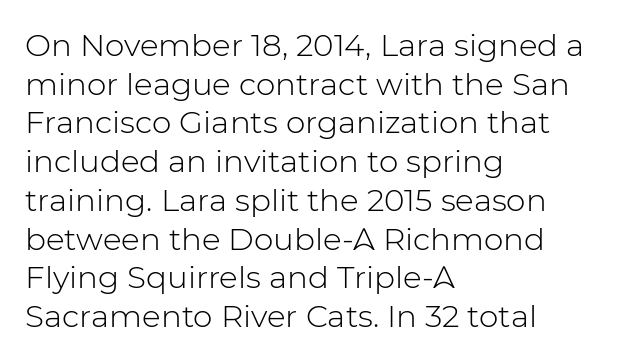
The image shows 31 px light sans-serif type, upright; set left-aligned, normal line spacing (1.25x), normal letter spacing, not underlined; low stroke contrast and a medium x-height.
